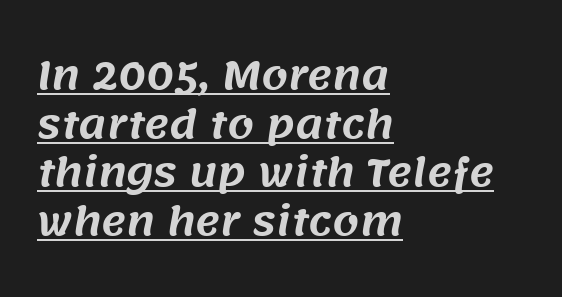
The rendering uses a moderate line-height, typical for paragraphs. The lines in this sample share a left origin and differ only in where they stop. The type family on display is of the sans-serif kind. What decoration does the sample have? An underline. Caption: standard tracking, unaltered.
